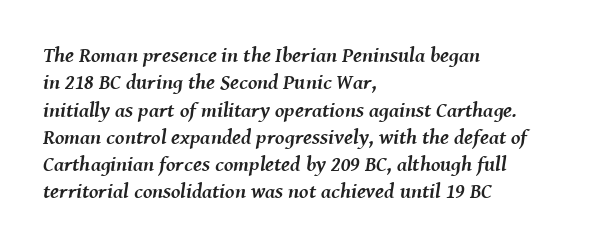
{"italic": "yes", "lean": "right", "slant_degrees": 8, "bold": "yes", "underline": "no", "align": "left", "line_spacing": "normal", "line_spacing_ratio": 1.3, "letter_spacing": "normal", "letter_spacing_em": 0.0, "glyph_px": 21}
